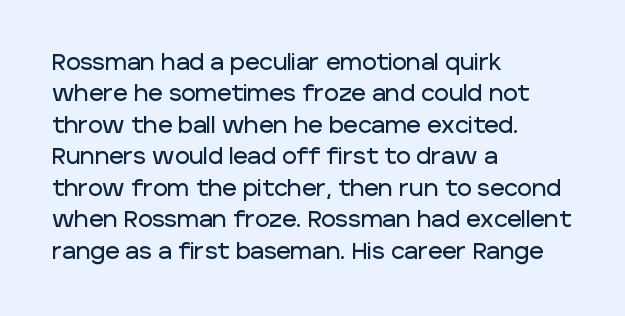
The image shows 22 px text type, upright; set left-aligned, normal line spacing (1.43x), normal letter spacing, not underlined.
